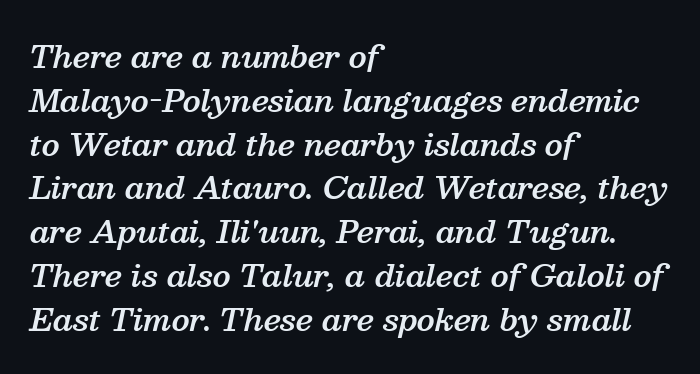
Whoever set this chose a conventional vertical rhythm. Just letters on the line, the space beneath them empty. Does extra space separate the letters? No, they use regular spacing. Line beginnings align vertically; line endings do not. Spacing verdict: proportional, widths tailored to each character.
